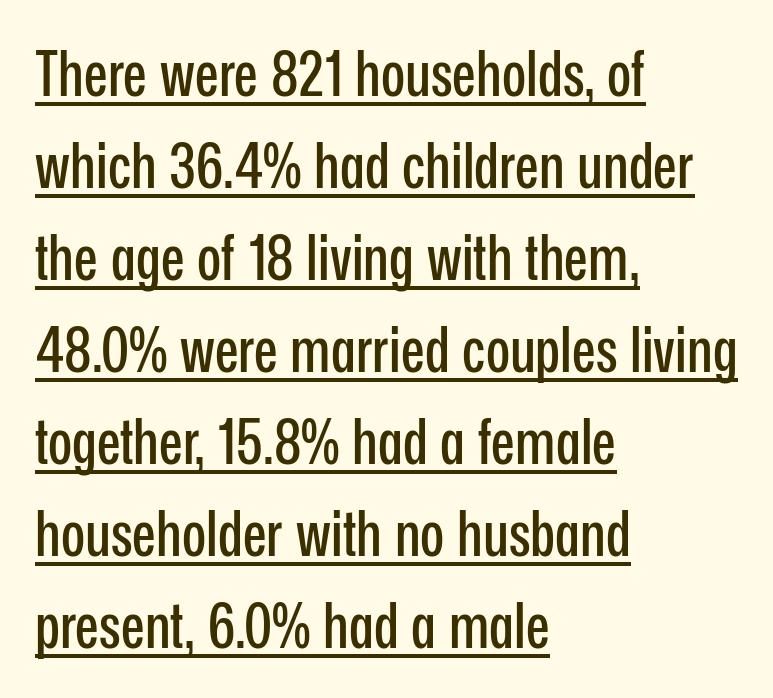
{"serif": "no", "italic": "no", "width": "condensed", "stroke_contrast": "low", "x_height": "medium", "monospaced": "no", "underline": "yes", "align": "left", "line_spacing": "normal", "line_spacing_ratio": 1.46, "letter_spacing": "normal", "letter_spacing_em": 0.0, "glyph_px": 63}
